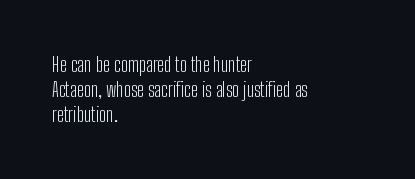
{"italic": "no", "bold": "no", "underline": "no", "align": "left", "line_spacing_ratio": 1.24, "letter_spacing": "normal", "letter_spacing_em": 0.0, "glyph_px": 20}
